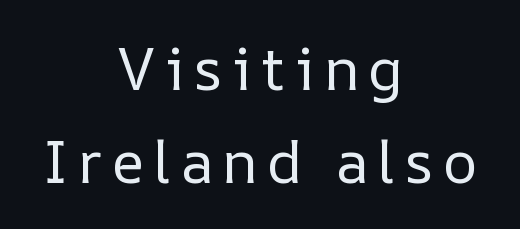
{"italic": "no", "bold": "no", "weight": "regular", "width": "normal", "stroke_contrast": "low", "x_height": "medium", "monospaced": "no", "underline": "no", "align": "center", "line_spacing": "normal", "line_spacing_ratio": 1.58, "glyph_px": 59}
